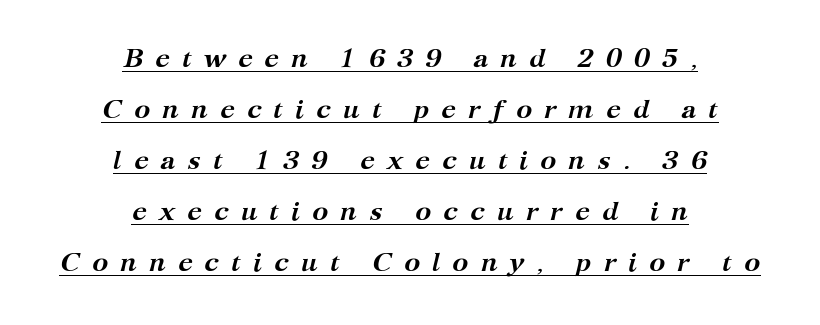
Characters are canted at an angle relative to the baseline's perpendicular. The sample has been set heavy, in full bold. The letters are spread apart with noticeably loose tracking. In designer terms, the underline attribute is active on this setting.
